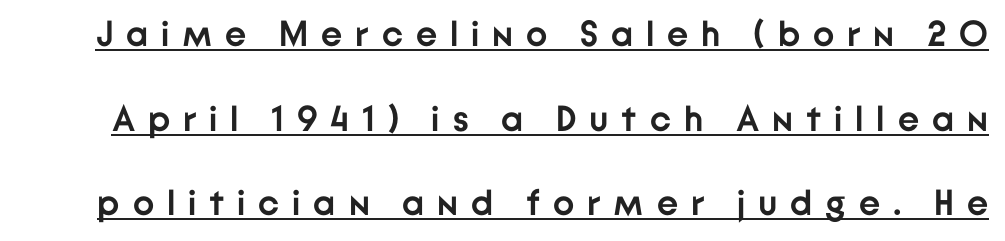
{"serif": "no", "italic": "no", "bold": "yes", "weight": "semibold", "width": "normal", "stroke_contrast": "low", "x_height": "medium", "monospaced": "no", "underline": "yes", "line_spacing": "loose", "line_spacing_ratio": 2.35, "letter_spacing": "wide", "letter_spacing_em": 0.36, "glyph_px": 36}
